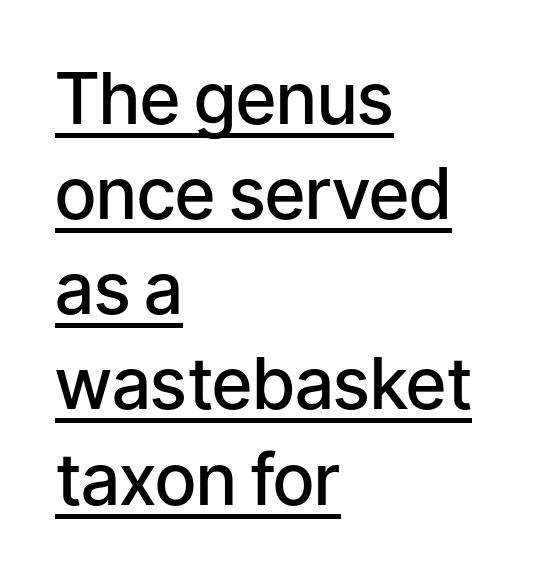
The image shows 71 px semibold sans-serif type, upright; set left-aligned, normal line spacing (1.34x), normal letter spacing, underlined; low stroke contrast and a medium x-height.
